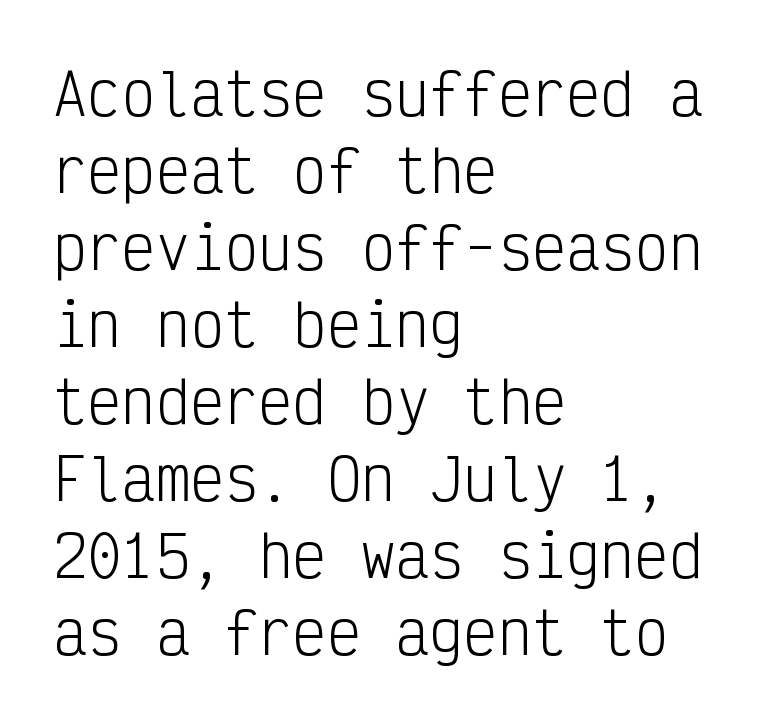
Q: Is the text bold? A: No.
Q: Is the text italic (slanted)? A: No, it is upright.
Q: Is the typeface a serif or a sans-serif typeface? A: Sans-serif.
Q: Is the text underlined? A: No.
Q: How is the paragraph aligned? A: Left-aligned.
Q: Is the spacing between letters normal or unusually wide? A: Normal.
Q: Is the spacing between lines tight, normal or loose? A: Normal.
Q: Width (condensed, normal, or wide)? A: Condensed.
Q: Stroke contrast? A: Low.
Q: x-height? A: Medium.
Q: Monospaced? A: Yes.
